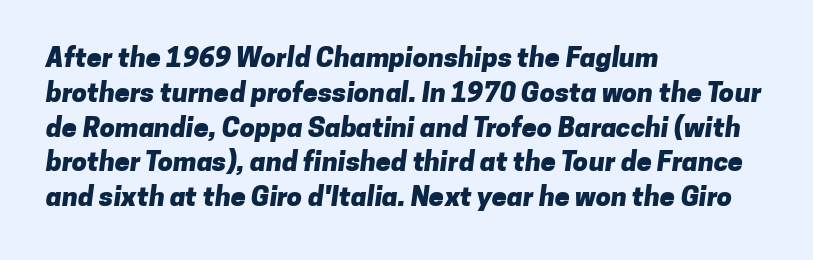
{"bold": "yes", "underline": "no", "align": "left", "line_spacing": "normal", "line_spacing_ratio": 1.29, "letter_spacing": "normal", "letter_spacing_em": 0.0, "glyph_px": 27}
